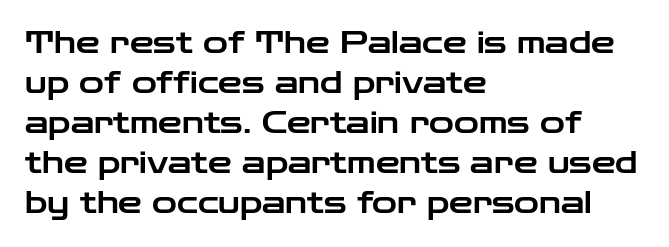
The image shows 30 px wide sans-serif type, upright; set left-aligned, normal line spacing (1.33x), normal letter spacing, not underlined; low stroke contrast and a medium x-height.
